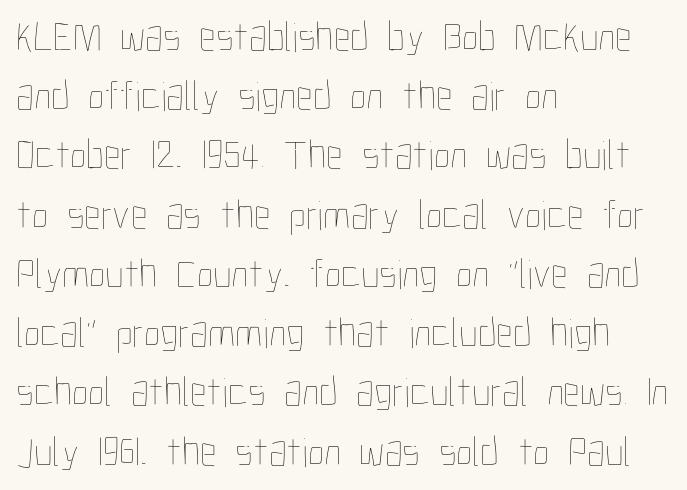
Each line starts at the same left margin while the right side varies. Notice how descenders clear the ascenders below comfortably — that's standard leading. Here the designer chose a conventional face with non-uniform glyph widths. The cut favours lightness, reaching ordinary text weight at its darkest. Look at the tracking — it's just the regular setting, nothing added. Posture: upright roman.
